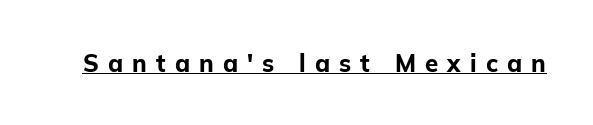
A continuous stroke trails under the words, as in a hyperlink. Chunky letters — that's bold for sure. A roman cut, with each character standing at attention. The tracking jumps out immediately: characters are airy and widely separated.
